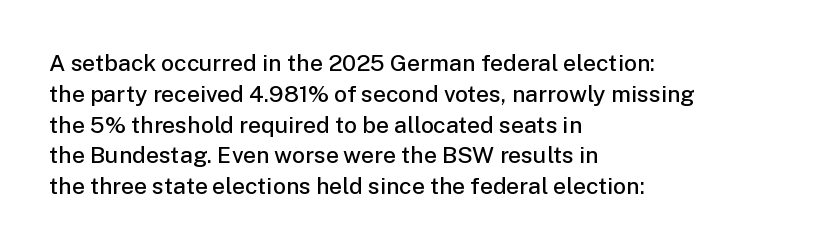
The image shows 23 px text type, upright; set left-aligned, normal line spacing (1.34x), normal letter spacing, not underlined.
